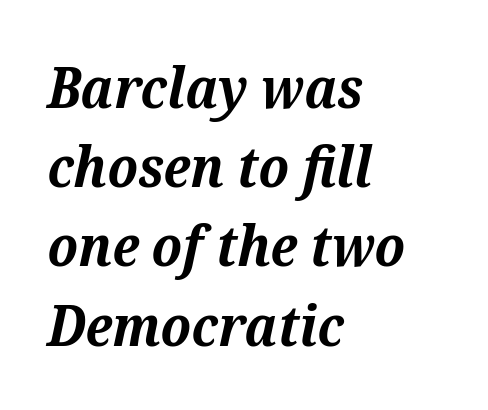
Q: Is the text bold? A: Yes.
Q: Is the text italic (slanted)? A: Yes, it leans right by about 12 degrees.
Q: Is the typeface a serif or a sans-serif typeface? A: Serif.
Q: Is the text underlined? A: No.
Q: How is the paragraph aligned? A: Left-aligned.
Q: Is the spacing between letters normal or unusually wide? A: Normal.
Q: Is the spacing between lines tight, normal or loose? A: Normal.
Q: Width (condensed, normal, or wide)? A: Normal.
Q: Stroke contrast? A: Medium.
Q: x-height? A: Medium.
Q: Monospaced? A: No.
